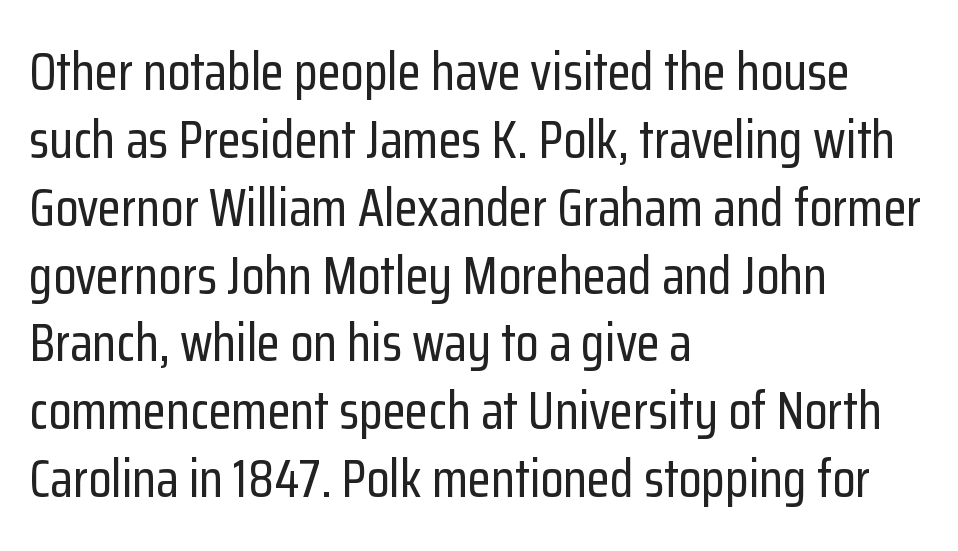
Q: Is the text italic (slanted)? A: No, it is upright.
Q: Is the typeface a serif or a sans-serif typeface? A: Sans-serif.
Q: Is the text underlined? A: No.
Q: How is the paragraph aligned? A: Left-aligned.
Q: Is the spacing between letters normal or unusually wide? A: Normal.
Q: Is the spacing between lines tight, normal or loose? A: Normal.
Q: Width (condensed, normal, or wide)? A: Condensed.
Q: Stroke contrast? A: Low.
Q: x-height? A: Medium.
Q: Monospaced? A: No.
